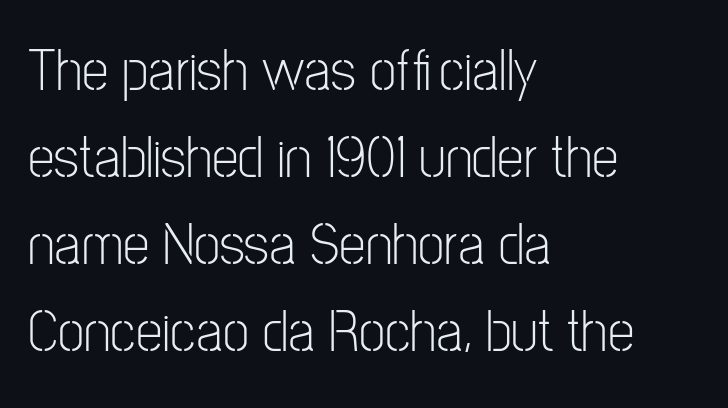
{"serif": "no", "italic": "no", "bold": "no", "weight": "light", "width": "condensed", "stroke_contrast": "low", "x_height": "medium", "monospaced": "no", "underline": "no", "align": "left", "line_spacing": "normal", "line_spacing_ratio": 1.45, "letter_spacing": "normal", "letter_spacing_em": 0.0, "glyph_px": 60}
